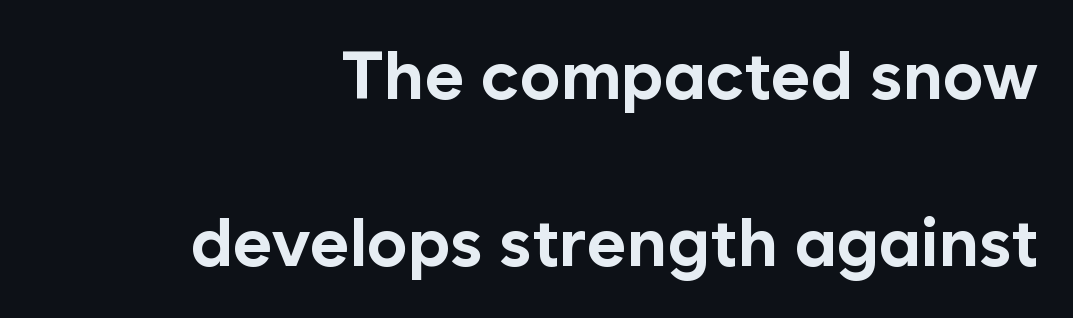
Whoever set this chose breathing room over compactness in the vertical rhythm. You'd pick this weight for a headline — it's a proper bold. A clean baseline with only descenders dipping below it. Note: no serifs on the glyphs.
